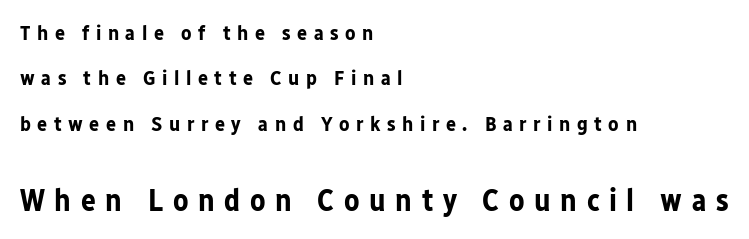
Q: Is the text bold? A: Yes.
Q: Is the text italic (slanted)? A: No, it is upright.
Q: Is the typeface a serif or a sans-serif typeface? A: Sans-serif.
Q: Is the text underlined? A: No.
Q: How is the paragraph aligned? A: Left-aligned.
Q: Is the spacing between letters normal or unusually wide? A: Unusually wide.
Q: Is the spacing between lines tight, normal or loose? A: Loose.
Q: Which block of text is set in a larger size, the first (top) or the second (bottom)? A: The second (bottom) one.
Q: Width (condensed, normal, or wide)? A: Normal.
Q: Stroke contrast? A: Low.
Q: x-height? A: Medium.
Q: Monospaced? A: No.
